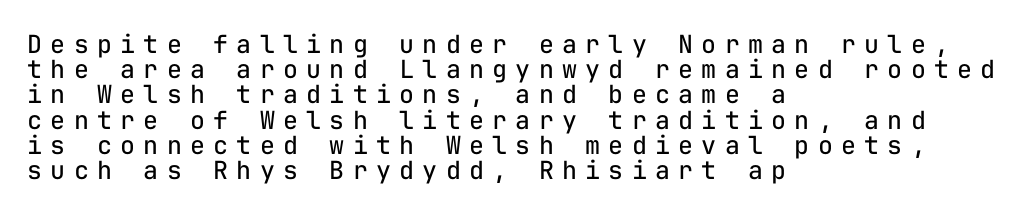
Q: Is the text bold? A: No.
Q: Is the text italic (slanted)? A: No, it is upright.
Q: Is the text underlined? A: No.
Q: How is the paragraph aligned? A: Left-aligned.
Q: Is the spacing between letters normal or unusually wide? A: Unusually wide.
Q: Is the spacing between lines tight, normal or loose? A: Tight.
